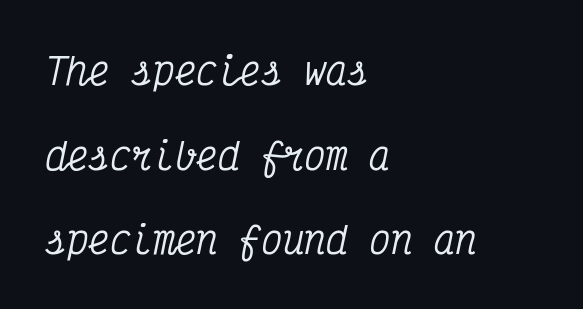
Caption: multi-line text, flush left, ragged right. The foot of each line stays bare and open. Horizontal bands of white between lines are thick stripes. Rendered with sloped, italic letterforms. Little horizontal feet cap the strokes, marking this as serif type.
